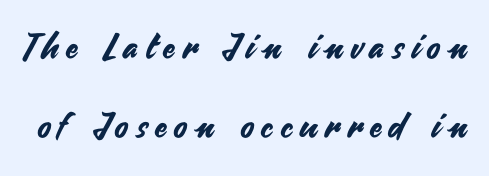
{"serif": "no", "width": "normal", "stroke_contrast": "medium", "x_height": "small", "monospaced": "no", "underline": "no", "line_spacing": "loose", "line_spacing_ratio": 2.25, "letter_spacing": "wide", "letter_spacing_em": 0.23, "glyph_px": 35}
